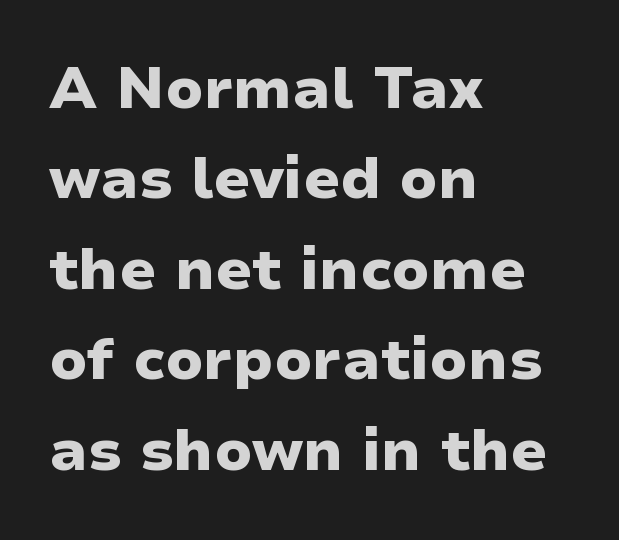
{"serif": "no", "italic": "no", "bold": "yes", "weight": "heavy", "width": "wide", "stroke_contrast": "low", "x_height": "medium", "monospaced": "no", "underline": "no", "align": "left", "line_spacing": "normal", "line_spacing_ratio": 1.56, "letter_spacing": "normal", "letter_spacing_em": 0.0, "glyph_px": 58}
